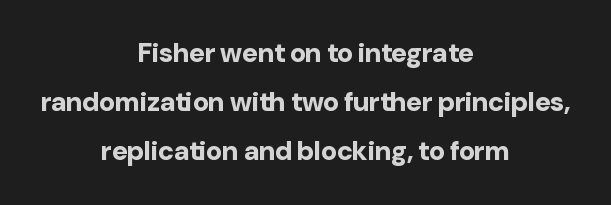
{"italic": "no", "bold": "yes", "underline": "no", "align": "center", "line_spacing_ratio": 1.82, "letter_spacing": "normal", "letter_spacing_em": 0.0, "glyph_px": 27}
